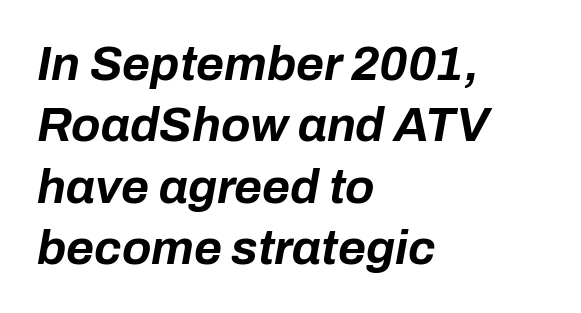
The rendering uses natural spacing where letterforms have individual widths. The rendering uses a bold face; every stroke is thick and dark. Evenly set lines give the paragraph a standard silhouette. Horizontally, the lines are justified to the leading edge only. The glyphs are unaccompanied by any horizontal stroke below them.
